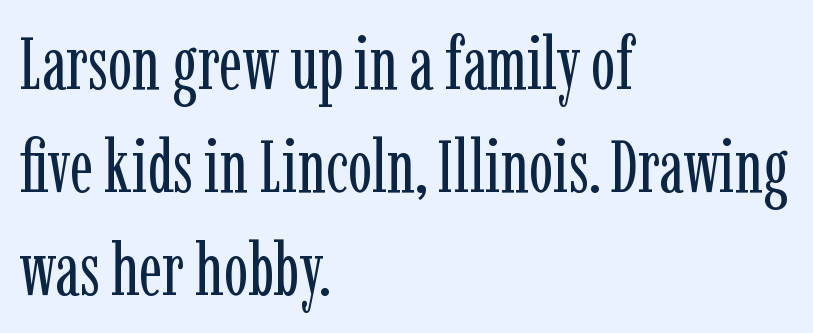
Q: Is the text bold? A: No.
Q: Is the text italic (slanted)? A: No, it is upright.
Q: Is the typeface a serif or a sans-serif typeface? A: Serif.
Q: Is the text underlined? A: No.
Q: How is the paragraph aligned? A: Left-aligned.
Q: Is the spacing between letters normal or unusually wide? A: Normal.
Q: Is the spacing between lines tight, normal or loose? A: Normal.
Q: Width (condensed, normal, or wide)? A: Condensed.
Q: Stroke contrast? A: Low.
Q: x-height? A: Medium.
Q: Monospaced? A: No.
